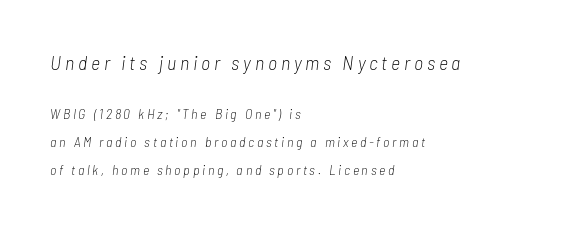
The foot of each line stays bare and open. You get the large type first, then a drop to smaller type. The rendering uses a large line-height, opening up the rows. Compared with a centered layout, this one pins lines to the left instead. The weight would be labelled regular, book, light, or lighter still.
